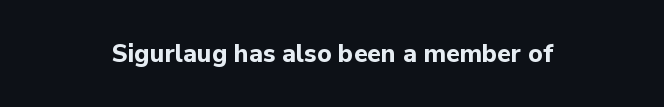
The image shows 25 px bold type, upright; set centered, normal letter spacing, not underlined.
